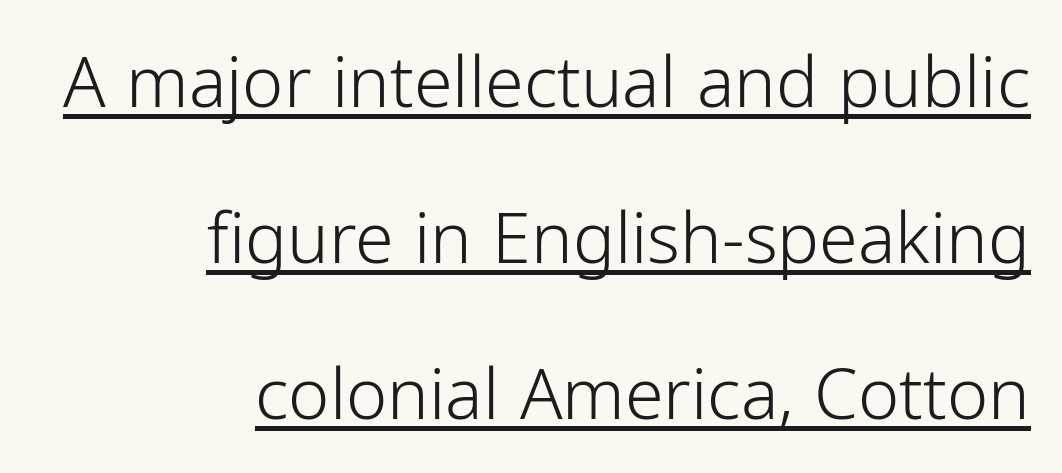
The image shows 70 px light sans-serif type, upright; set right-aligned, loose line spacing (2.23x), normal letter spacing, underlined; low stroke contrast and a medium x-height.
